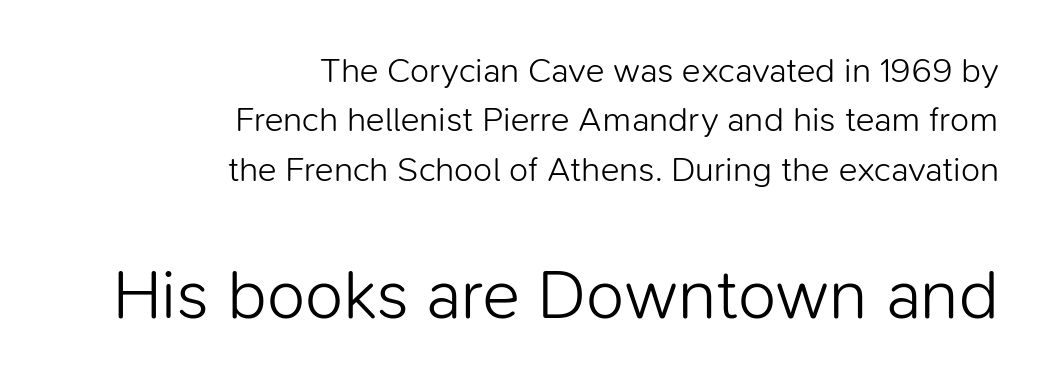
Q: Is the text bold? A: No.
Q: Is the text italic (slanted)? A: No, it is upright.
Q: Is the typeface a serif or a sans-serif typeface? A: Sans-serif.
Q: Is the text underlined? A: No.
Q: How is the paragraph aligned? A: Right-aligned.
Q: Is the spacing between letters normal or unusually wide? A: Normal.
Q: Is the spacing between lines tight, normal or loose? A: Normal.
Q: Which block of text is set in a larger size, the first (top) or the second (bottom)? A: The second (bottom) one.
Q: Width (condensed, normal, or wide)? A: Normal.
Q: Stroke contrast? A: Low.
Q: x-height? A: Medium.
Q: Monospaced? A: No.
